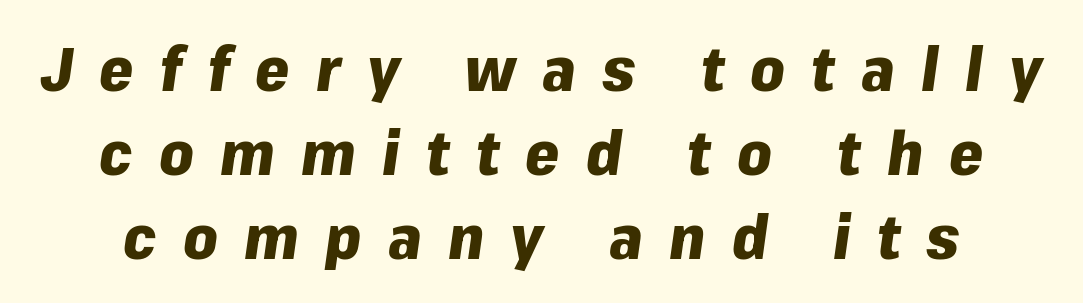
{"italic": "yes", "lean": "right", "slant_degrees": 8, "bold": "yes", "weight": "heavy", "width": "normal", "stroke_contrast": "low", "x_height": "medium", "monospaced": "no", "underline": "no", "line_spacing": "normal", "line_spacing_ratio": 1.38, "letter_spacing": "wide", "letter_spacing_em": 0.43, "glyph_px": 61}
